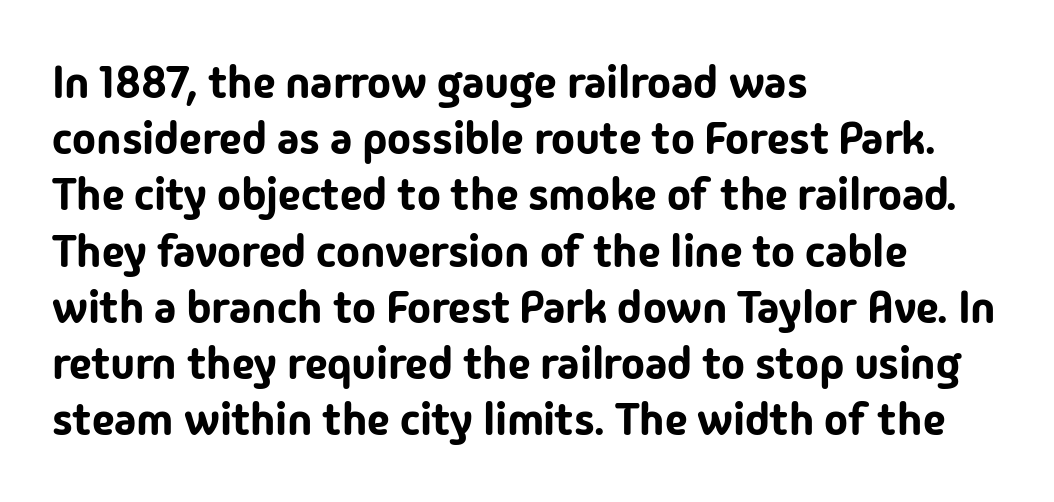
The image shows 45 px sans-serif type, upright; set left-aligned, normal line spacing (1.25x), normal letter spacing, not underlined; low stroke contrast and a medium x-height.
